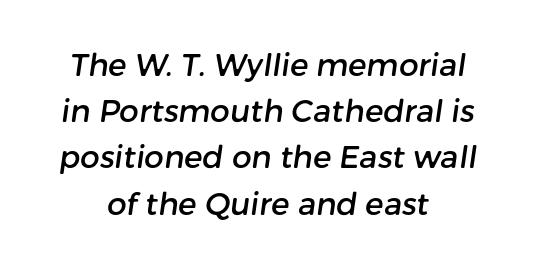
The image shows 31 px sans-serif type; set centered, normal line spacing (1.49x), normal letter spacing, not underlined; low stroke contrast and a medium x-height.
